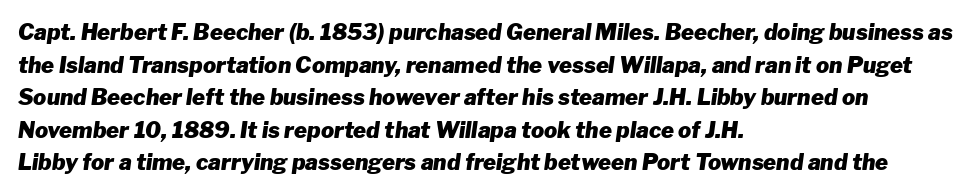
The image shows 22 px bold type, italic (leaning right); set left-aligned, normal line spacing (1.48x), normal letter spacing, not underlined.
